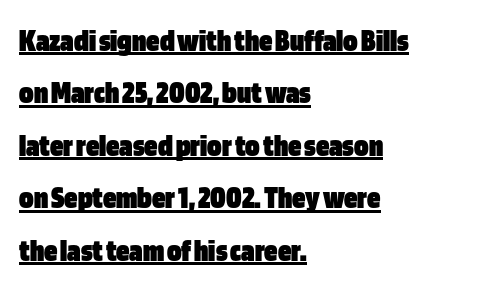
Q: Is the text bold? A: Yes.
Q: Is the text italic (slanted)? A: No, it is upright.
Q: Is the typeface a serif or a sans-serif typeface? A: Sans-serif.
Q: Is the text underlined? A: Yes.
Q: How is the paragraph aligned? A: Left-aligned.
Q: Is the spacing between letters normal or unusually wide? A: Normal.
Q: Is the spacing between lines tight, normal or loose? A: Normal.
Q: Width (condensed, normal, or wide)? A: Condensed.
Q: Stroke contrast? A: Low.
Q: x-height? A: Large.
Q: Monospaced? A: No.
